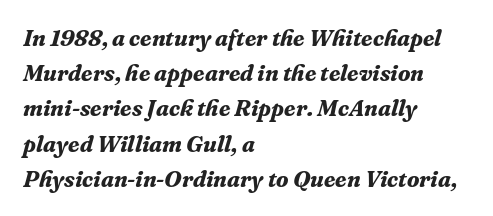
Letters rest on an invisible, unmarked baseline. Vertical spacing — default. There is no visible air inserted between adjacent glyphs. Would a proofreader flag this as italicized? Yes. These words are printed bold, with thick strokes throughout.
